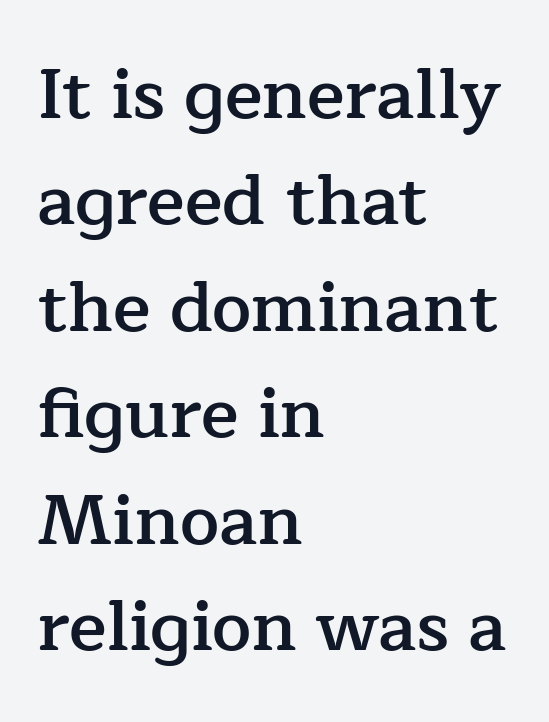
Q: Is the text bold? A: Semi-bold.
Q: Is the text italic (slanted)? A: No, it is upright.
Q: Is the typeface a serif or a sans-serif typeface? A: Serif.
Q: Is the text underlined? A: No.
Q: How is the paragraph aligned? A: Left-aligned.
Q: Is the spacing between letters normal or unusually wide? A: Normal.
Q: Is the spacing between lines tight, normal or loose? A: Normal.
Q: Width (condensed, normal, or wide)? A: Normal.
Q: Stroke contrast? A: Low.
Q: x-height? A: Medium.
Q: Monospaced? A: No.
